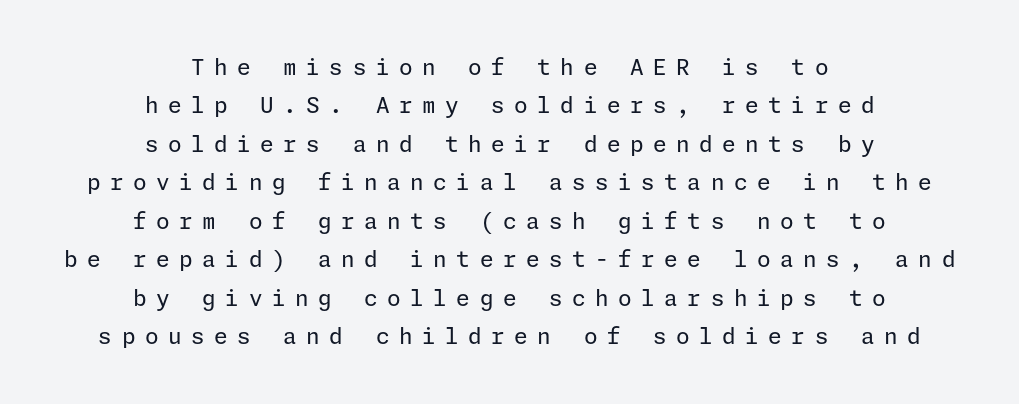
Q: Is the text bold? A: No.
Q: Is the text italic (slanted)? A: No, it is upright.
Q: Is the text underlined? A: No.
Q: How is the paragraph aligned? A: Centered.
Q: Is the spacing between letters normal or unusually wide? A: Unusually wide.
